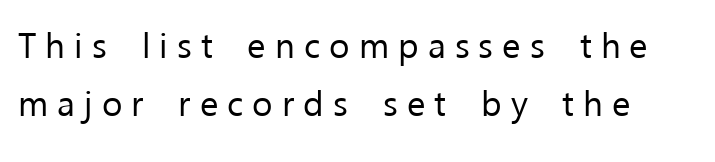
{"serif": "no", "italic": "no", "bold": "no", "weight": "regular", "width": "normal", "stroke_contrast": "low", "x_height": "medium", "monospaced": "no", "underline": "no", "line_spacing": "normal", "line_spacing_ratio": 1.67, "letter_spacing": "wide", "letter_spacing_em": 0.26, "glyph_px": 35}
